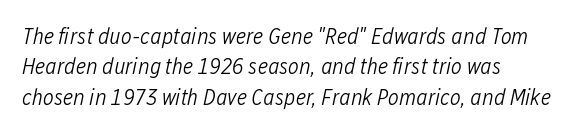
Q: Is the text bold? A: No.
Q: Is the text italic (slanted)? A: Yes, it leans right by about 12 degrees.
Q: Is the text underlined? A: No.
Q: How is the paragraph aligned? A: Left-aligned.
Q: Is the spacing between letters normal or unusually wide? A: Normal.
Q: Is the spacing between lines tight, normal or loose? A: Normal.
